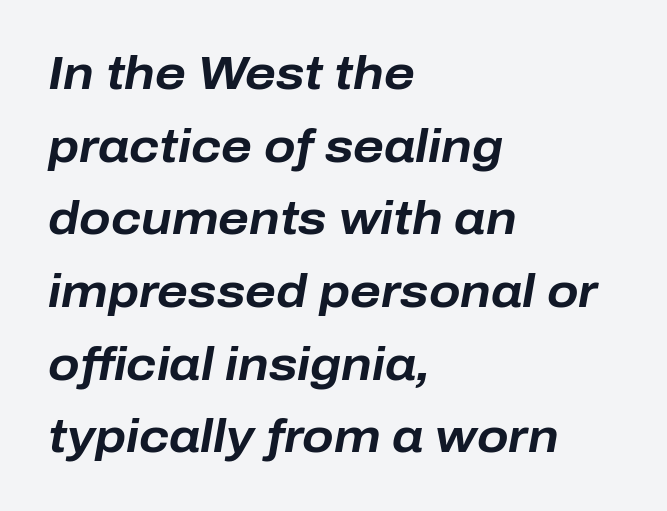
The image shows 46 px bold type, italic (leaning right); set left-aligned, normal line spacing (1.58x), normal letter spacing, not underlined; low stroke contrast and a medium x-height.
